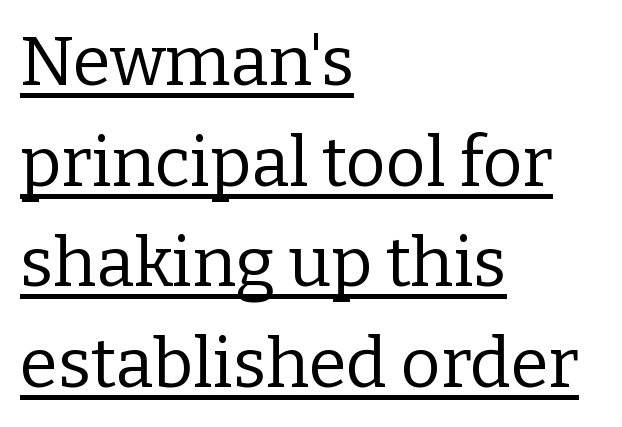
{"serif": "yes", "italic": "no", "bold": "no", "weight": "regular", "width": "normal", "stroke_contrast": "low", "x_height": "medium", "monospaced": "no", "underline": "yes", "align": "left", "line_spacing": "normal", "line_spacing_ratio": 1.46, "letter_spacing": "normal", "letter_spacing_em": 0.0, "glyph_px": 69}
